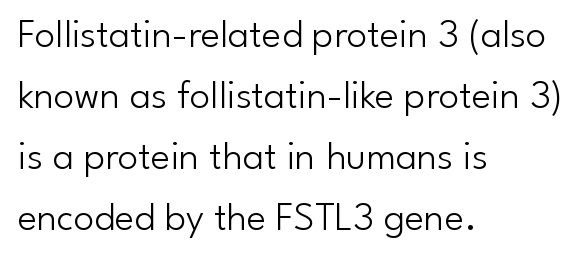
The image shows 41 px light sans-serif type, upright; set left-aligned, normal line spacing (1.49x), normal letter spacing, not underlined; low stroke contrast and a small x-height.
